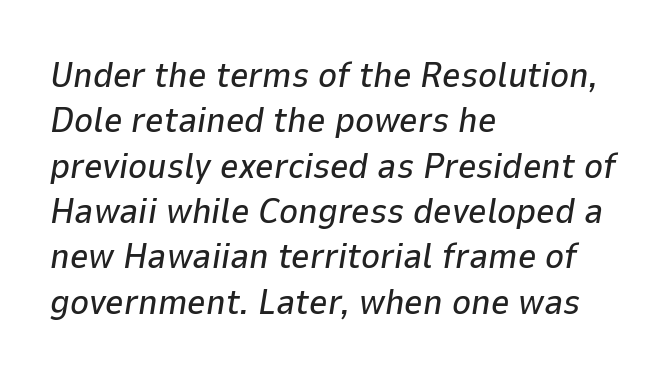
Q: Is the text italic (slanted)? A: Yes, it leans right by about 9 degrees.
Q: Is the text underlined? A: No.
Q: How is the paragraph aligned? A: Left-aligned.
Q: Is the spacing between letters normal or unusually wide? A: Normal.
Q: Is the spacing between lines tight, normal or loose? A: Normal.
Q: Width (condensed, normal, or wide)? A: Normal.
Q: Stroke contrast? A: Low.
Q: x-height? A: Medium.
Q: Monospaced? A: No.
